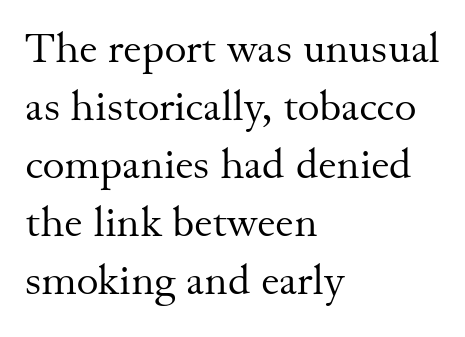
{"serif": "yes", "italic": "no", "bold": "no", "weight": "regular", "width": "normal", "stroke_contrast": "medium", "x_height": "small", "monospaced": "no", "underline": "no", "align": "left", "line_spacing": "normal", "line_spacing_ratio": 1.38, "letter_spacing": "normal", "letter_spacing_em": 0.0, "glyph_px": 42}
